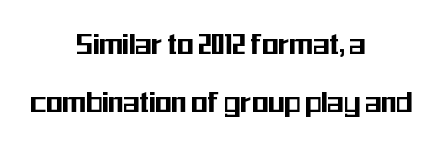
{"serif": "no", "italic": "no", "width": "condensed", "stroke_contrast": "medium", "x_height": "medium", "monospaced": "no", "underline": "no", "align": "center", "line_spacing": "normal", "line_spacing_ratio": 1.7, "letter_spacing": "normal", "letter_spacing_em": 0.0, "glyph_px": 34}
